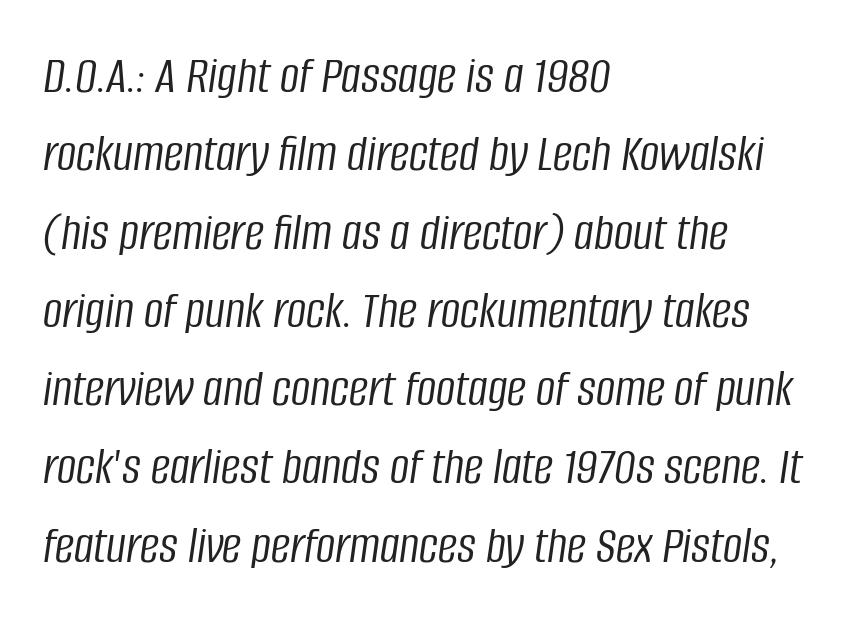
The image shows 54 px light, condensed type, italic (leaning right); set left-aligned, normal line spacing (1.45x), normal letter spacing, not underlined; low stroke contrast and a large x-height.
